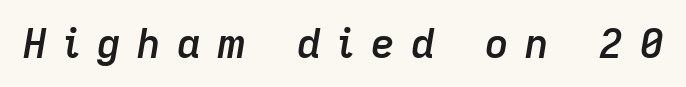
The image shows 41 px semibold type, italic (leaning right); set unusually wide letter spacing (+0.4 em), not underlined; low stroke contrast and a medium x-height.
